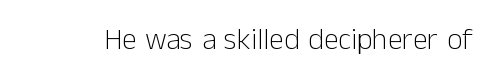
You can tell it's not italic because the verticals are truly vertical. Descender tails drop into unmarked territory. This is sans-serif lettering, the kind often seen on screens and signage. The passage shown is typed in a proportional face where columns would drift. Bold? No — there's no thickening of the strokes.
